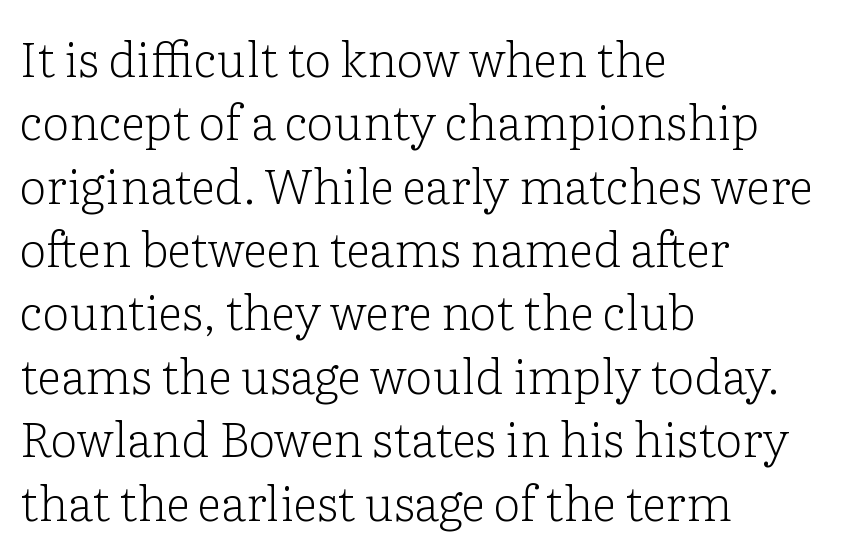
Counters stay open thanks to moderate or lighter strokes. Line spacing here is normal. The rendering uses natural spacing where letterforms have individual widths. Plain, unruled lines of type. It's the straight-up-and-down kind of type.
